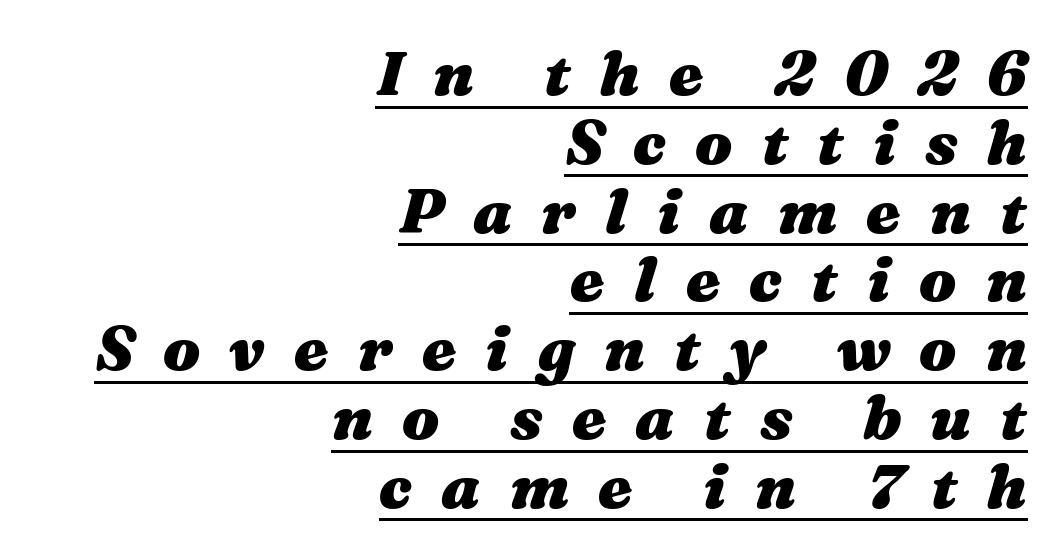
{"italic": "yes", "lean": "right", "slant_degrees": 16, "bold": "yes", "weight": "heavy", "width": "wide", "stroke_contrast": "medium", "x_height": "medium", "monospaced": "no", "underline": "yes", "align": "right", "line_spacing": "tight", "line_spacing_ratio": 1.11, "letter_spacing": "wide", "letter_spacing_em": 0.47, "glyph_px": 62}
